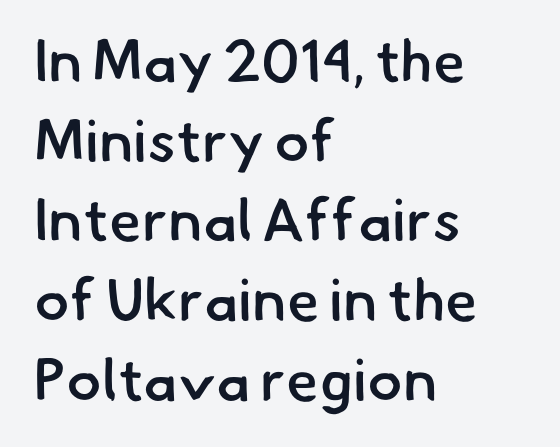
{"serif": "no", "bold": "semi", "weight": "semibold", "width": "normal", "stroke_contrast": "low", "x_height": "small", "monospaced": "no", "underline": "no", "align": "left", "line_spacing": "normal", "line_spacing_ratio": 1.35, "letter_spacing": "normal", "letter_spacing_em": 0.0, "glyph_px": 59}
